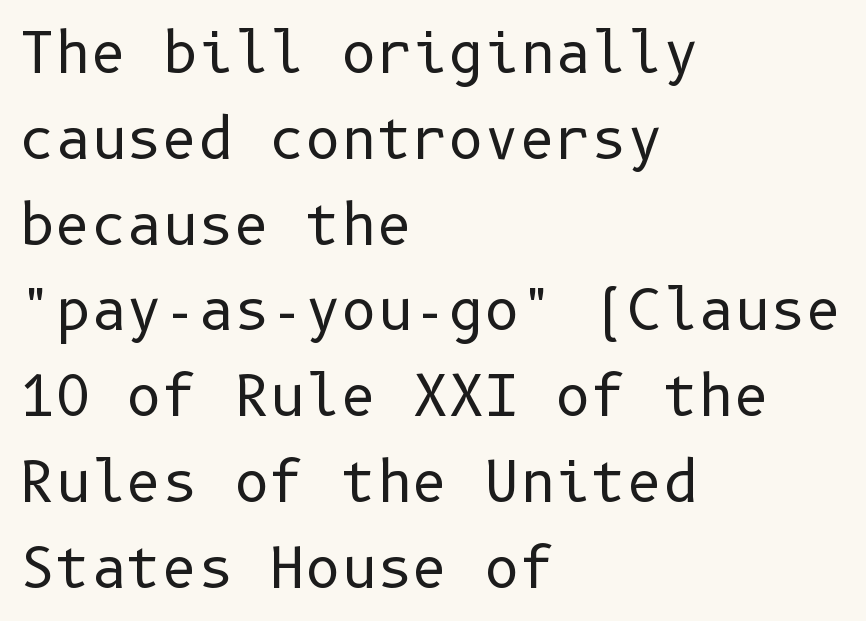
Q: Is the text bold? A: No.
Q: Is the text italic (slanted)? A: No, it is upright.
Q: Is the typeface a serif or a sans-serif typeface? A: Sans-serif.
Q: Is the text underlined? A: No.
Q: How is the paragraph aligned? A: Left-aligned.
Q: Is the spacing between letters normal or unusually wide? A: Normal.
Q: Is the spacing between lines tight, normal or loose? A: Normal.
Q: Width (condensed, normal, or wide)? A: Normal.
Q: Stroke contrast? A: Low.
Q: x-height? A: Medium.
